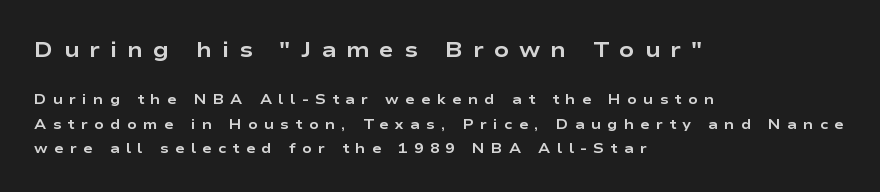
The image shows 22 px bold type, upright; set left-aligned, line spacing 1.72x, unusually wide letter spacing (+0.45 em), not underlined; the first (top) block is 1.57x larger.
